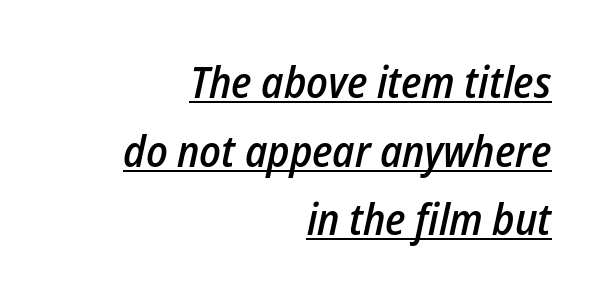
{"italic": "yes", "lean": "right", "slant_degrees": 12, "bold": "semi", "weight": "semibold", "width": "condensed", "stroke_contrast": "low", "x_height": "medium", "monospaced": "no", "underline": "yes", "align": "right", "line_spacing": "normal", "line_spacing_ratio": 1.56, "letter_spacing": "normal", "letter_spacing_em": 0.0, "glyph_px": 44}
